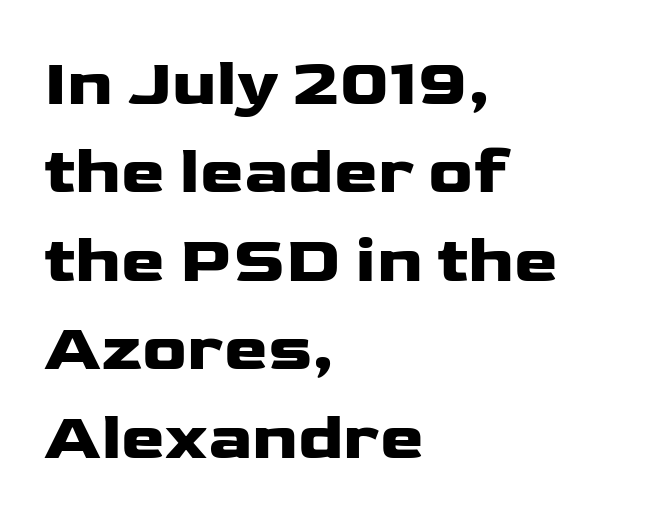
No extra tracking has been applied to these lines. Observe the absence of serifs on each vertical stroke in this sample. Strong, thick strokes mark this as bold type. Unlike italic type, these characters show no tilt at all.
